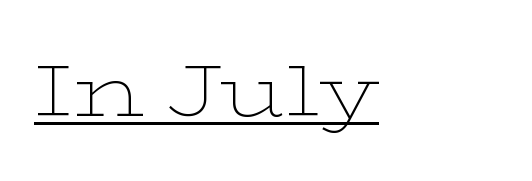
{"serif": "yes", "italic": "no", "bold": "no", "weight": "thin", "width": "wide", "stroke_contrast": "low", "x_height": "medium", "monospaced": "no", "underline": "yes", "align": "left", "letter_spacing": "normal", "letter_spacing_em": 0.0, "glyph_px": 72}
